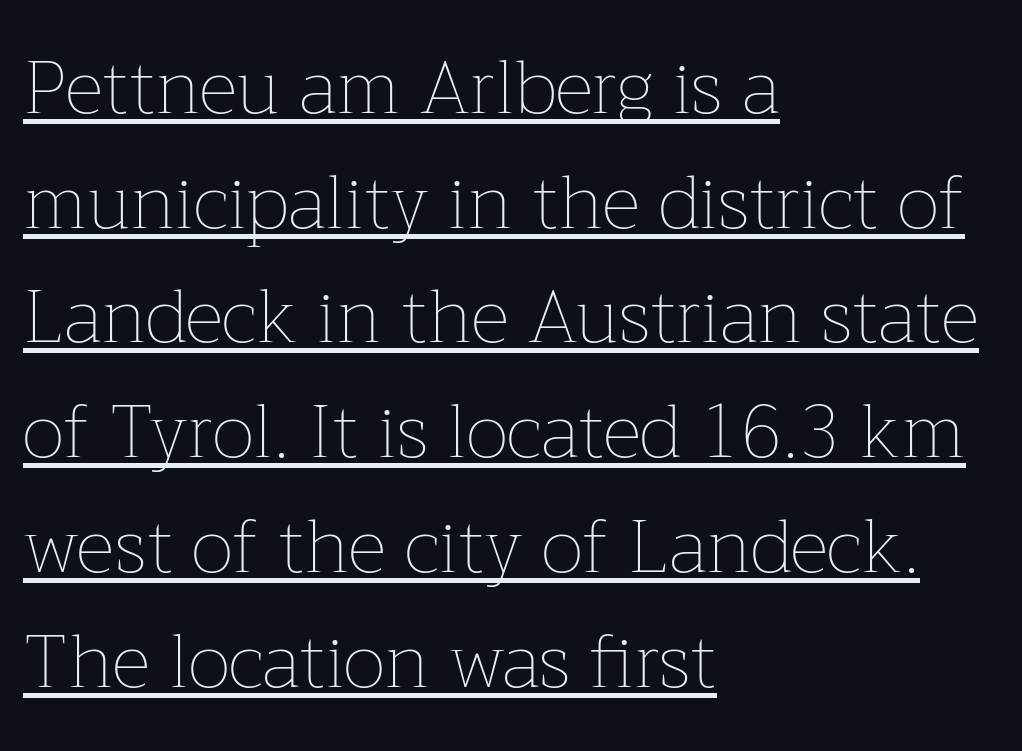
Q: Is the text bold? A: No.
Q: Is the text italic (slanted)? A: No, it is upright.
Q: Is the text underlined? A: Yes.
Q: How is the paragraph aligned? A: Left-aligned.
Q: Is the spacing between letters normal or unusually wide? A: Normal.
Q: Is the spacing between lines tight, normal or loose? A: Normal.
Q: Width (condensed, normal, or wide)? A: Normal.
Q: Stroke contrast? A: Low.
Q: x-height? A: Medium.
Q: Monospaced? A: No.
